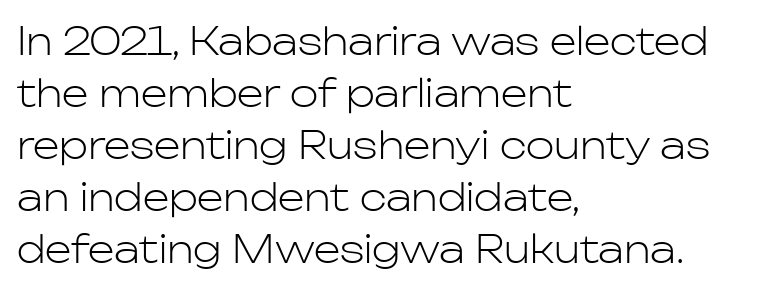
Q: Is the text bold? A: No.
Q: Is the text italic (slanted)? A: No, it is upright.
Q: Is the typeface a serif or a sans-serif typeface? A: Sans-serif.
Q: Is the text underlined? A: No.
Q: How is the paragraph aligned? A: Left-aligned.
Q: Is the spacing between letters normal or unusually wide? A: Normal.
Q: Is the spacing between lines tight, normal or loose? A: Normal.
Q: Width (condensed, normal, or wide)? A: Normal.
Q: Stroke contrast? A: Low.
Q: x-height? A: Medium.
Q: Monospaced? A: No.
